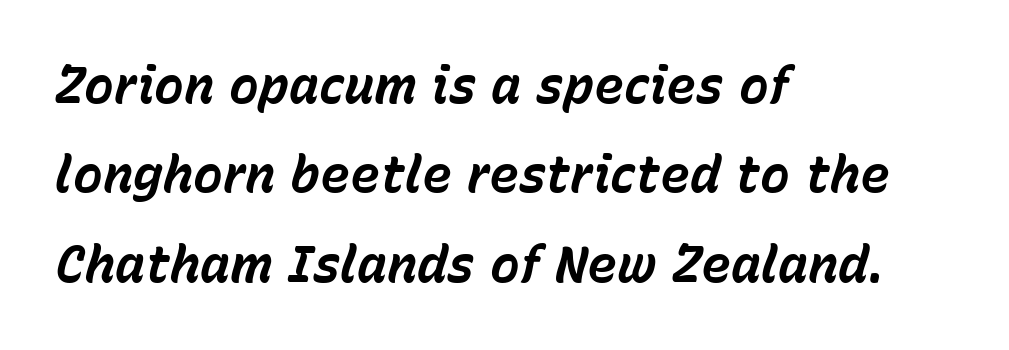
Alignment: flush left. Do the characters align in a grid? No, the font is proportional. Look at the stroke-to-counter ratio: heavy, a bold. Between one letter and the next there's only the usual sliver of space. Check under the words: just untouched page. Characters are canted at an angle relative to the baseline's perpendicular.
